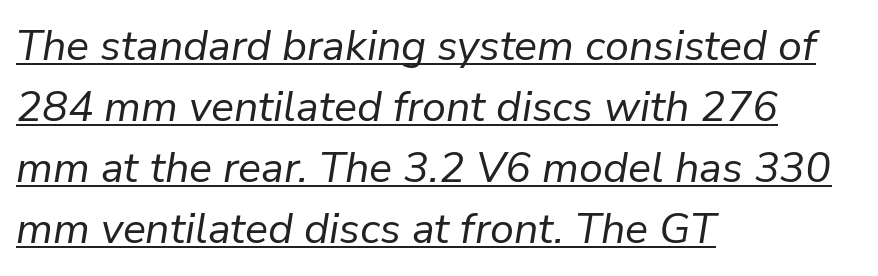
The image shows 43 px regular-weight type, italic (leaning right); set left-aligned, normal line spacing (1.42x), normal letter spacing, underlined; low stroke contrast and a medium x-height.
